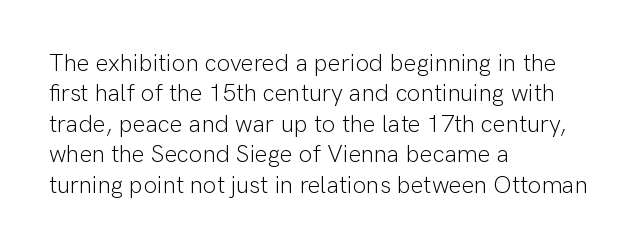
The type sits square on the baseline with zero lean. Only glyphs here, with clear space below each row. This sample is left-justified, so line endings fall wherever the words run out. Nothing unusual about the tracking: characters are spaced as the font intends. No extra ink here — the face is not bold.
